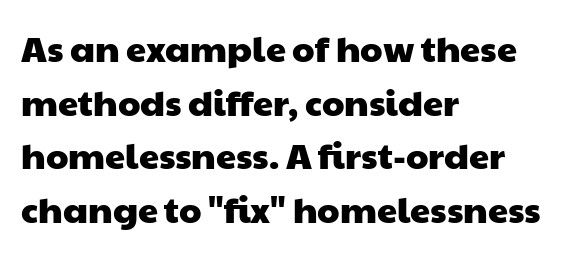
Q: Is the typeface a serif or a sans-serif typeface? A: Sans-serif.
Q: Is the text underlined? A: No.
Q: How is the paragraph aligned? A: Left-aligned.
Q: Is the spacing between letters normal or unusually wide? A: Normal.
Q: Is the spacing between lines tight, normal or loose? A: Normal.
Q: Width (condensed, normal, or wide)? A: Wide.
Q: Stroke contrast? A: Low.
Q: x-height? A: Medium.
Q: Monospaced? A: No.
